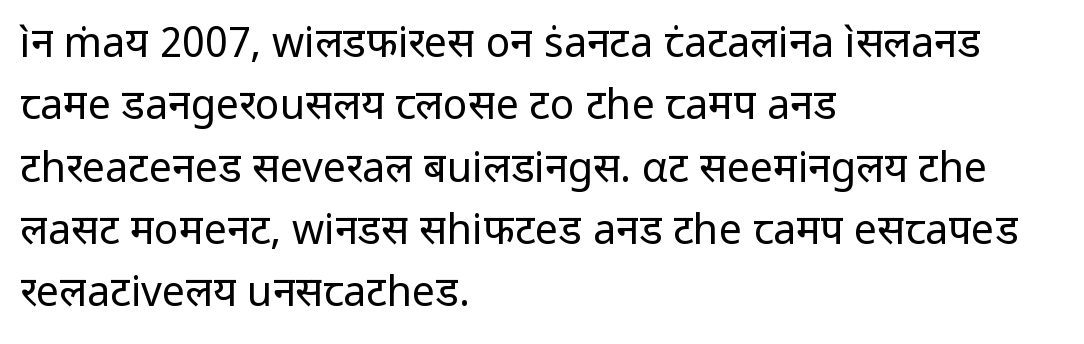
Every row of glyphs begins at an identical x-position on the left. Proportional: the letters do not fall into vertical columns. Has an underline been added? It has not. Compared with typical body copy, the letter spacing here is the same. The font sits on the lighter half of the weight spectrum, regular included. Nope, not italic — everything's standing straight.
